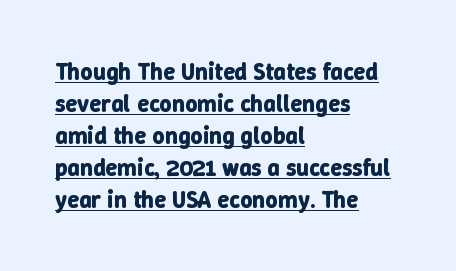
The image shows 24 px bold type, upright; set left-aligned, normal line spacing (1.33x), normal letter spacing, underlined.
